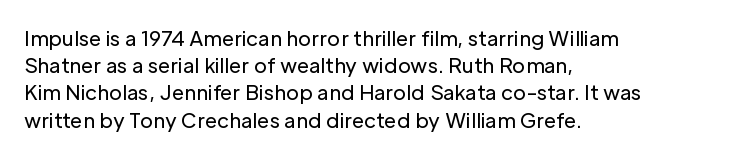
The image shows 20 px text type, upright; set left-aligned, normal line spacing (1.36x), normal letter spacing, not underlined.
